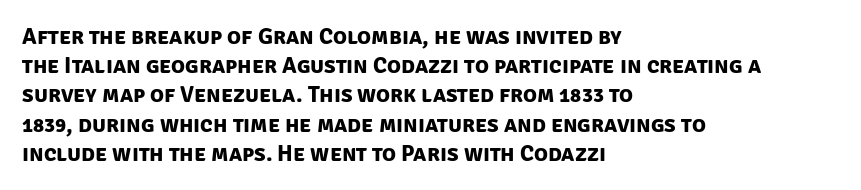
Q: Is the text bold? A: Yes.
Q: Is the text underlined? A: No.
Q: How is the paragraph aligned? A: Left-aligned.
Q: Is the spacing between letters normal or unusually wide? A: Normal.
Q: Is the spacing between lines tight, normal or loose? A: Normal.
